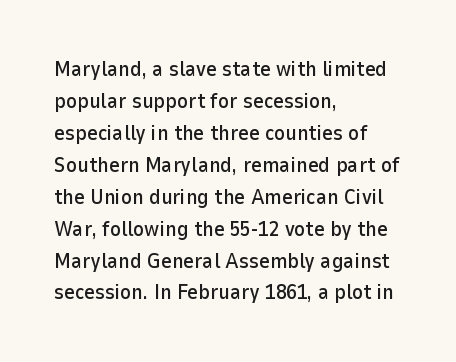
Spacing between characters is what you'd get straight out of the box. This sample is left-justified, so line endings fall wherever the words run out. Has an underline been added? It has not. Evenly set lines give the paragraph a standard silhouette. You can tell it's not italic because the verticals are truly vertical.
